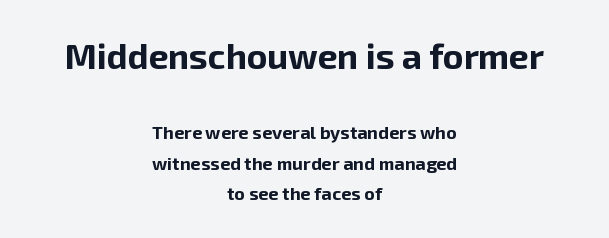
The image shows 35 px bold sans-serif type, upright; set centered, normal line spacing (1.69x), normal letter spacing, not underlined; the first (top) block is 1.94x larger; low stroke contrast and a medium x-height.
